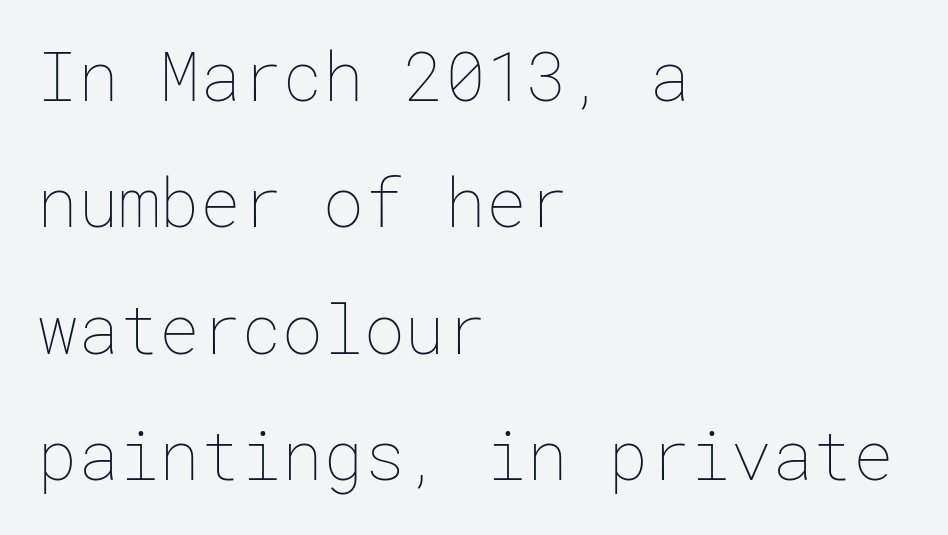
Q: Is the text bold? A: No.
Q: Is the text italic (slanted)? A: No, it is upright.
Q: Is the text underlined? A: No.
Q: How is the paragraph aligned? A: Left-aligned.
Q: Is the spacing between letters normal or unusually wide? A: Normal.
Q: Width (condensed, normal, or wide)? A: Normal.
Q: Stroke contrast? A: Low.
Q: x-height? A: Medium.
